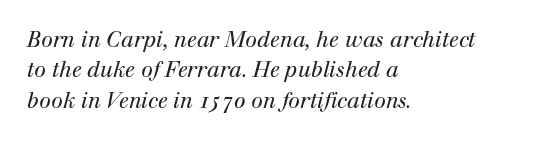
A typesetter would call this zero additional tracking. The gap between lines stays unmarked. The weight tops out at a normal text grade. The block of text has a typical density, with ordinary space between rows. Yep, that's italic — everything's leaning. Visually the block forms a straight wall on the left and a jagged coastline on the right.
